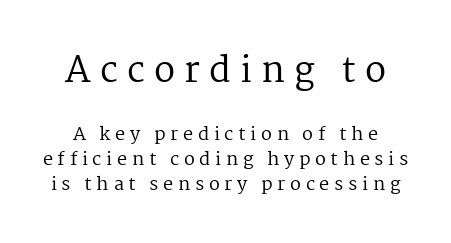
Serif or sans? Serif — the stroke terminals have little feet. Stroke mass is kept to a normal reading level or below. Students, note that the glyphs here are deliberately spaced far apart. Reading down the column, the eye jumps a familiar distance to each next line.
